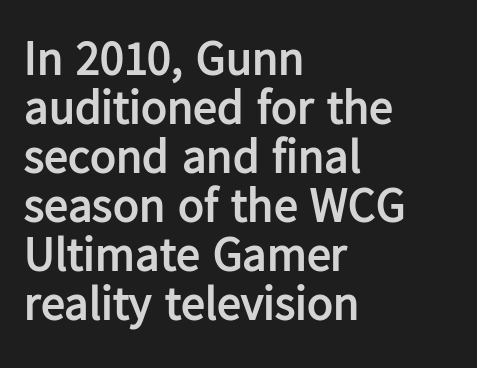
{"serif": "no", "italic": "no", "bold": "yes", "weight": "semibold", "width": "normal", "stroke_contrast": "low", "x_height": "medium", "monospaced": "no", "underline": "no", "align": "left", "line_spacing": "tight", "line_spacing_ratio": 1.02, "letter_spacing": "normal", "letter_spacing_em": 0.0, "glyph_px": 48}
